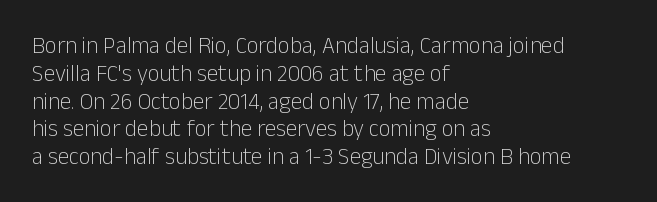
Italic: no, the glyphs are upright roman. Typeset ragged right — the left edge is the straight one. The gaps between neighbouring characters are ordinary and unremarkable. No letter is thick-stroked: the sample isn't bold. Lines of text with bare space underneath.
